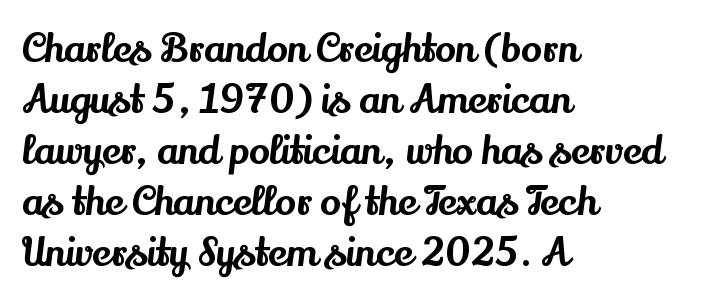
The image shows 39 px serif type; set left-aligned, normal line spacing (1.31x), normal letter spacing, not underlined; medium stroke contrast and a small x-height.
